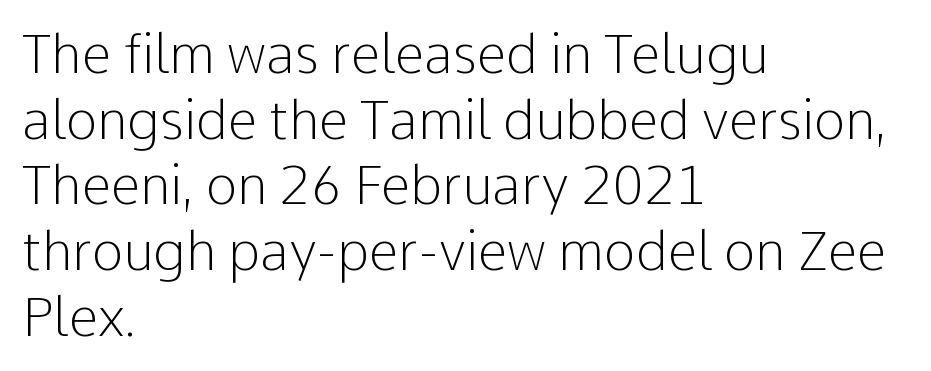
Q: Is the text bold? A: No.
Q: Is the text italic (slanted)? A: No, it is upright.
Q: Is the typeface a serif or a sans-serif typeface? A: Sans-serif.
Q: Is the text underlined? A: No.
Q: How is the paragraph aligned? A: Left-aligned.
Q: Is the spacing between letters normal or unusually wide? A: Normal.
Q: Width (condensed, normal, or wide)? A: Normal.
Q: Stroke contrast? A: Low.
Q: x-height? A: Medium.
Q: Monospaced? A: No.
